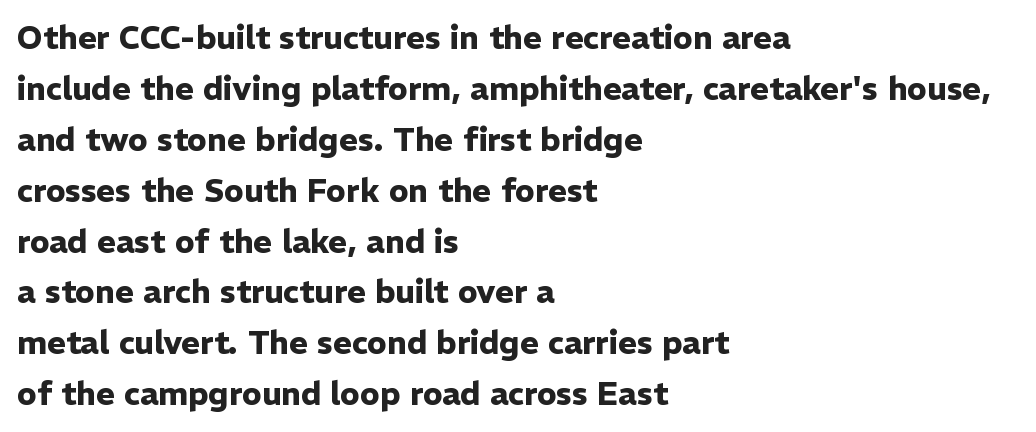
{"serif": "no", "italic": "no", "bold": "yes", "weight": "heavy", "width": "normal", "stroke_contrast": "low", "x_height": "medium", "monospaced": "no", "underline": "no", "align": "left", "line_spacing": "normal", "line_spacing_ratio": 1.59, "letter_spacing": "normal", "letter_spacing_em": 0.0, "glyph_px": 32}
